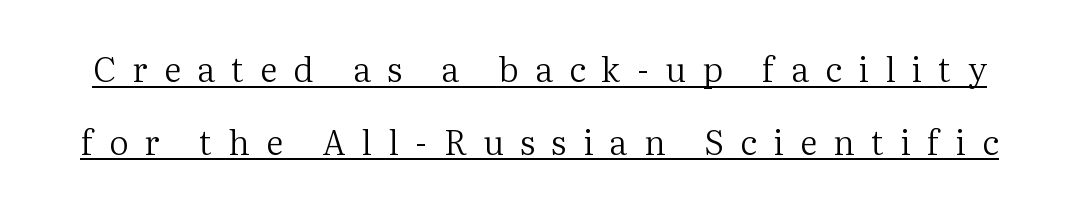
Glance below the letters and you will spot a drawn line. Is there much room between lines? Yes — plenty of vertical air separates them. Looks like regular typesetting: each glyph gets only the width it needs. The passage shown is typeset with a serif family.
